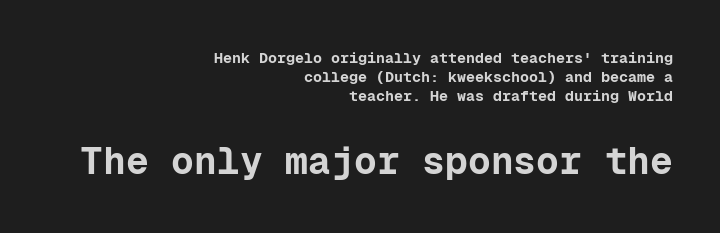
{"serif": "no", "italic": "no", "bold": "yes", "weight": "bold", "width": "normal", "stroke_contrast": "low", "x_height": "medium", "monospaced": "yes", "underline": "no", "align": "right", "line_spacing": "normal", "line_spacing_ratio": 1.28, "letter_spacing": "normal", "letter_spacing_em": 0.0, "larger_block": "second", "size_ratio": 2.53, "glyph_px": 38}
